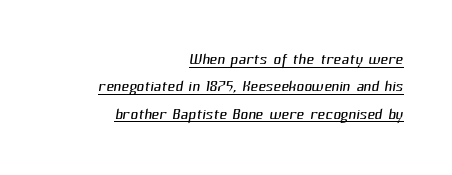
Default kerning and tracking; the words read as compact shapes. Notice how the passage keeps a crisp vertical edge on the right only. You can see a thin bar hugging the bottom of the glyphs. Is this a heavy cut? Hardly; it is regular or lighter.
